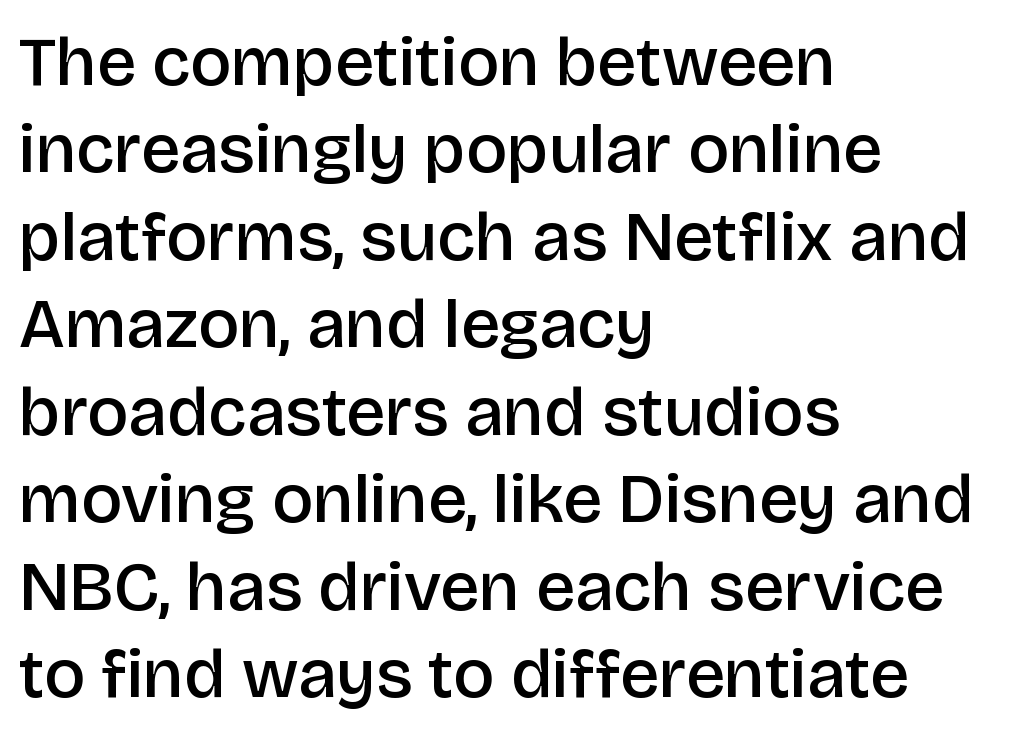
Q: Is the text bold? A: Semi-bold.
Q: Is the text italic (slanted)? A: No, it is upright.
Q: Is the typeface a serif or a sans-serif typeface? A: Sans-serif.
Q: Is the text underlined? A: No.
Q: How is the paragraph aligned? A: Left-aligned.
Q: Is the spacing between letters normal or unusually wide? A: Normal.
Q: Is the spacing between lines tight, normal or loose? A: Normal.
Q: Width (condensed, normal, or wide)? A: Normal.
Q: Stroke contrast? A: Low.
Q: x-height? A: Large.
Q: Monospaced? A: No.
